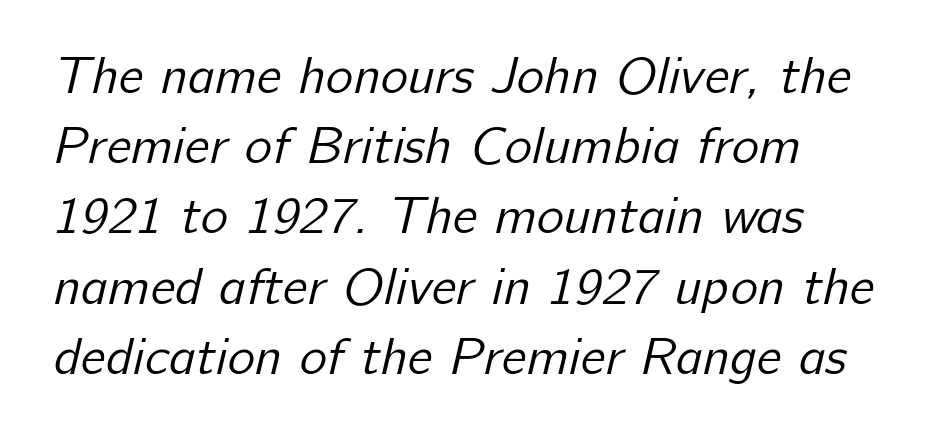
A sans-serif font was chosen for this passage. The compositor pushed each line to the left boundary. The space between consecutive lines is moderate. In terms of letterspacing, this is plain default setting.
